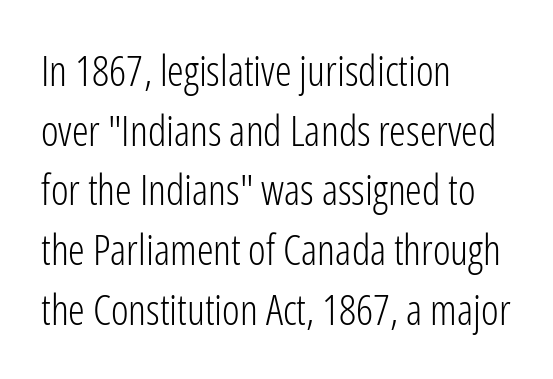
{"serif": "no", "italic": "no", "bold": "no", "weight": "light", "width": "condensed", "stroke_contrast": "low", "x_height": "medium", "monospaced": "no", "underline": "no", "align": "left", "line_spacing": "normal", "line_spacing_ratio": 1.42, "letter_spacing": "normal", "letter_spacing_em": 0.0, "glyph_px": 42}
